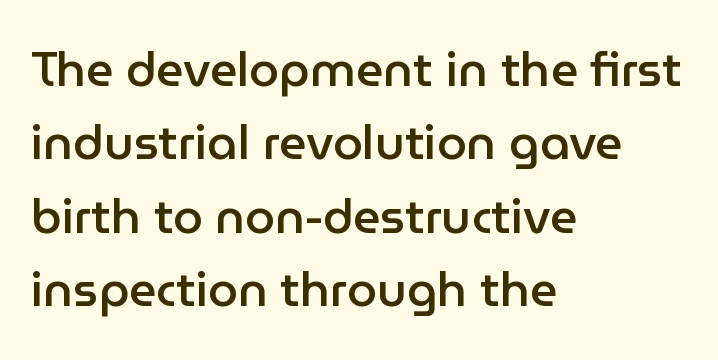
Honestly, the letter spacing is just normal — you wouldn't notice it. These lines are rendered in a variable-pitch font. The vertical gap from one line to the next is medium. You can tell from the bare stems that sans-serif type was used. The face used here is a semibold: visibly heavier than regular, lighter than bold. Every stem runs plumb, perpendicular to the baseline.
